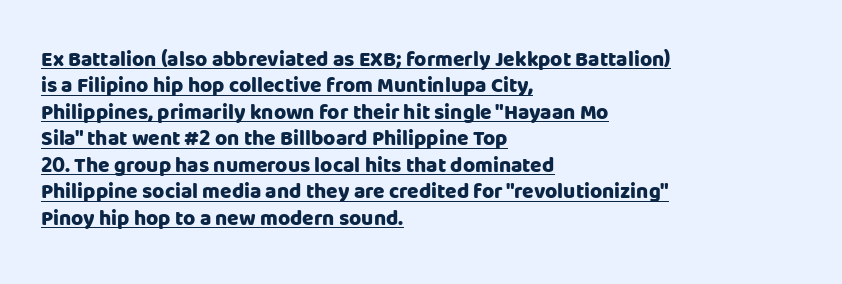
Style check: upright. These lines are set flush left with a ragged right edge. Honestly, the underline is the first thing you notice here. Words appear dense and cohesive because spacing is normal. The rendering uses a moderate line-height, typical for paragraphs. Weight check: bold — yes, fully.
